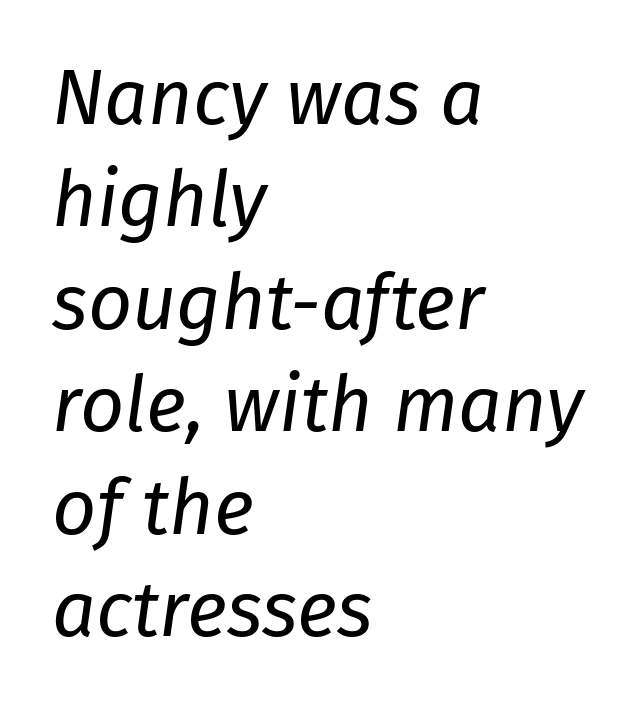
{"italic": "yes", "lean": "right", "slant_degrees": 8, "bold": "no", "weight": "regular", "width": "normal", "stroke_contrast": "low", "x_height": "medium", "monospaced": "no", "underline": "no", "align": "left", "line_spacing": "normal", "line_spacing_ratio": 1.33, "letter_spacing": "normal", "letter_spacing_em": 0.0, "glyph_px": 77}
